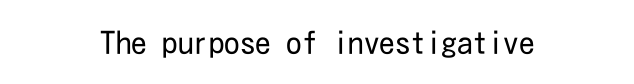
{"serif": "no", "italic": "no", "bold": "no", "weight": "regular", "width": "condensed", "stroke_contrast": "low", "x_height": "medium", "underline": "no", "align": "center", "letter_spacing": "normal", "letter_spacing_em": 0.0, "glyph_px": 31}
